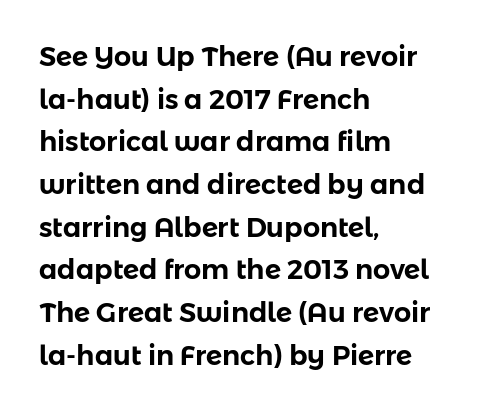
The words here are not underlined. Upright lettering throughout. This rendering leaves character spacing at its baseline value. These lines stack with their left ends in a neat column. Vertical spacing — default.
